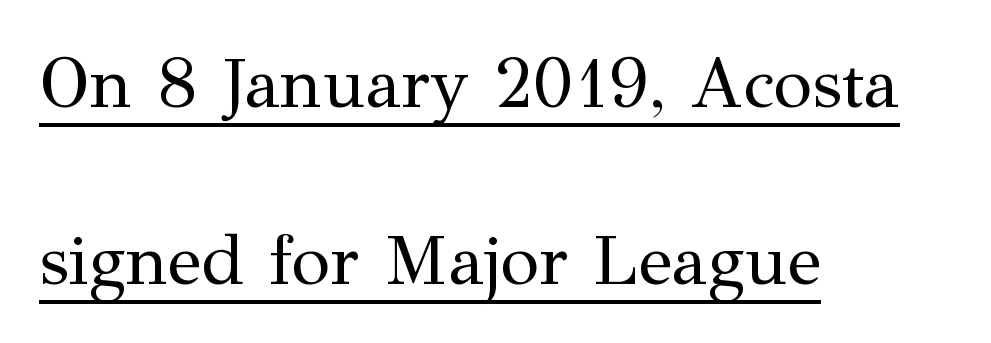
{"serif": "yes", "italic": "no", "bold": "no", "weight": "regular", "width": "normal", "stroke_contrast": "medium", "x_height": "medium", "monospaced": "no", "underline": "yes", "align": "left", "line_spacing": "loose", "line_spacing_ratio": 2.49, "letter_spacing": "normal", "letter_spacing_em": 0.0, "glyph_px": 71}
